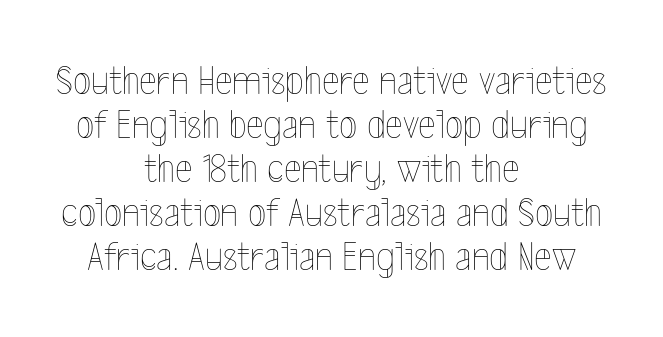
{"italic": "no", "bold": "no", "weight": "thin", "width": "condensed", "x_height": "medium", "monospaced": "no", "underline": "no", "align": "center", "line_spacing": "tight", "line_spacing_ratio": 1.05, "letter_spacing": "normal", "letter_spacing_em": 0.0, "glyph_px": 42}
